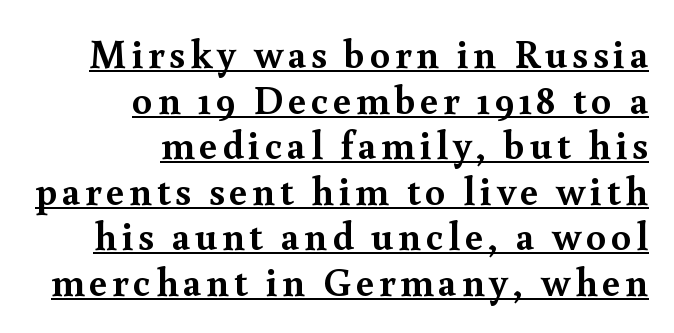
The image shows 40 px semibold serif type, upright; set right-aligned, tight line spacing (1.14x), underlined; a small x-height.
